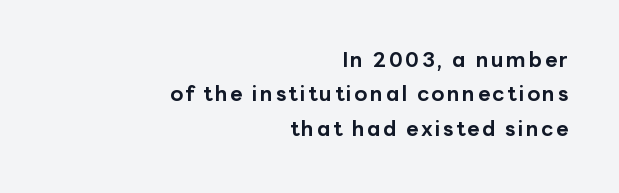
The rendering uses a moderate line-height, typical for paragraphs. Clear beneath every line of the passage. Posture: vertical. The font is running at its bold setting. The text block is weighted toward the right margin, trailing off unevenly leftward.
